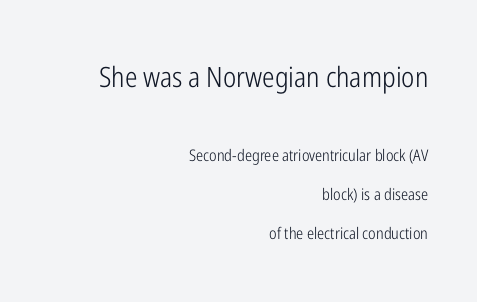
Q: Is the text bold? A: No.
Q: Is the text italic (slanted)? A: No, it is upright.
Q: Is the typeface a serif or a sans-serif typeface? A: Sans-serif.
Q: Is the text underlined? A: No.
Q: How is the paragraph aligned? A: Right-aligned.
Q: Is the spacing between letters normal or unusually wide? A: Normal.
Q: Is the spacing between lines tight, normal or loose? A: Loose.
Q: Which block of text is set in a larger size, the first (top) or the second (bottom)? A: The first (top) one.
Q: Width (condensed, normal, or wide)? A: Condensed.
Q: Stroke contrast? A: Low.
Q: x-height? A: Medium.
Q: Monospaced? A: No.
